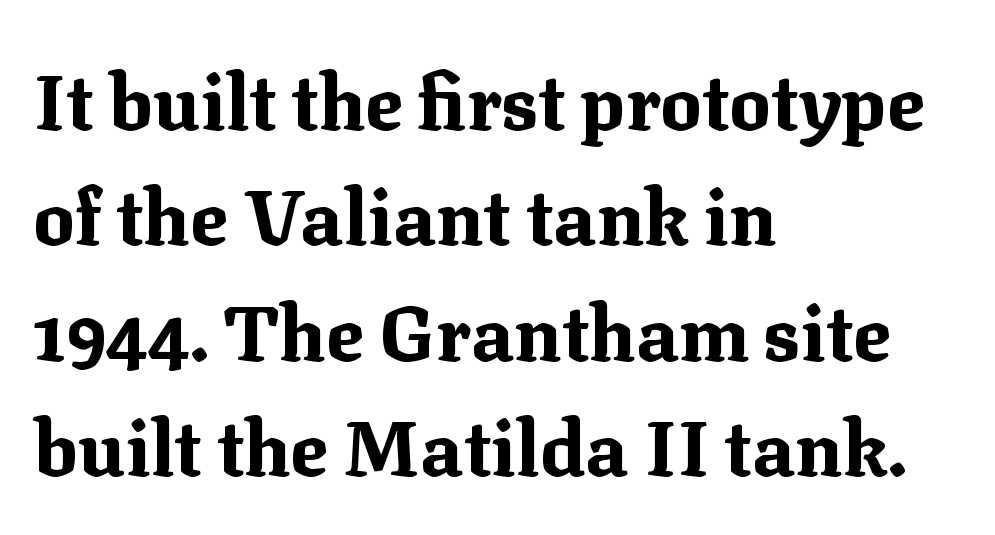
The image shows 77 px bold serif type, upright; set left-aligned, normal line spacing (1.5x), normal letter spacing, not underlined; medium stroke contrast and a medium x-height.
